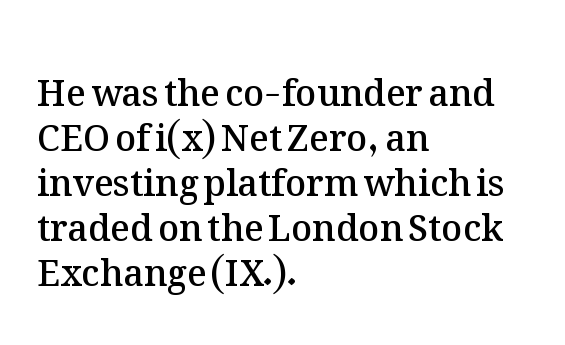
The image shows 36 px semibold type, upright; set left-aligned, normal line spacing (1.25x), normal letter spacing, not underlined; medium stroke contrast and a medium x-height.
